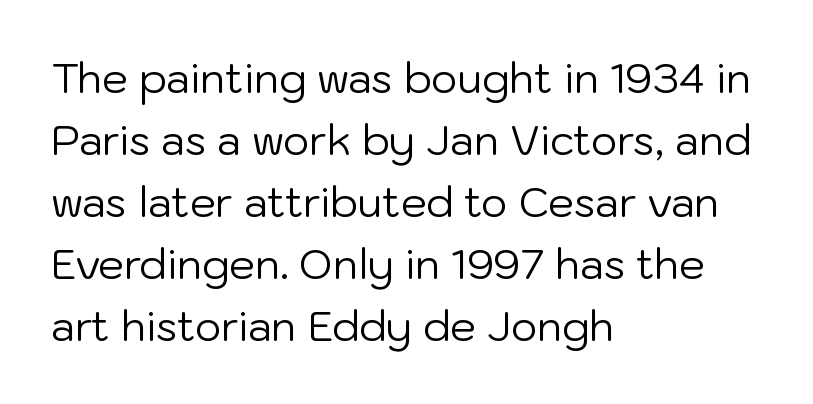
{"serif": "no", "italic": "no", "bold": "no", "weight": "regular", "width": "normal", "stroke_contrast": "low", "x_height": "medium", "monospaced": "no", "underline": "no", "align": "left", "line_spacing": "normal", "line_spacing_ratio": 1.51, "letter_spacing": "normal", "letter_spacing_em": 0.0, "glyph_px": 41}
